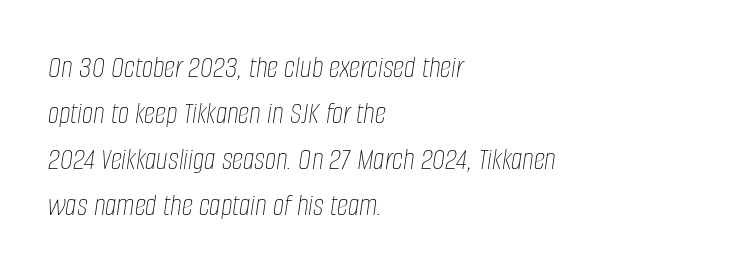
Each word holds together tightly as a unit, with standard inter-letter gaps. Spacing verdict: proportional, widths tailored to each character. Plain, unruled lines of type. The ragged edge is on the right, which tells us the setting is flush left. A typesetter would mark this as italic. A quiet, ordinary-to-light weight characterises the typeface.
